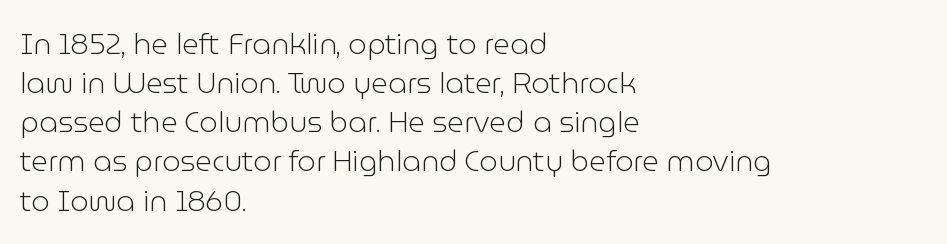
Normally led — the rows are evenly, conventionally spaced. Is the type heavy? It reads as light-to-regular instead. A roman cut, with each character standing at attention. Here the designer chose a conventional face with non-uniform glyph widths. Type style note: lacks serifs. Any mark beneath the type? The region is blank.
